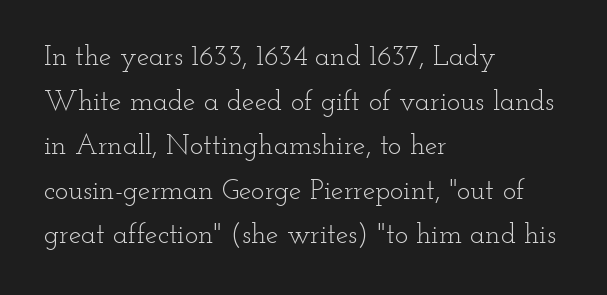
Q: Is the text bold? A: No.
Q: Is the text italic (slanted)? A: No, it is upright.
Q: Is the typeface a serif or a sans-serif typeface? A: Serif.
Q: Is the text underlined? A: No.
Q: How is the paragraph aligned? A: Left-aligned.
Q: Is the spacing between letters normal or unusually wide? A: Normal.
Q: Is the spacing between lines tight, normal or loose? A: Normal.
Q: Width (condensed, normal, or wide)? A: Wide.
Q: Stroke contrast? A: Low.
Q: x-height? A: Small.
Q: Monospaced? A: No.
